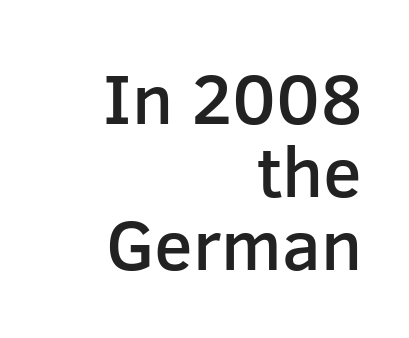
Designer's note — italics off, roman on. Does the weight exceed regular? Yes, but only to semibold. Underline: absent. You could not count columns in this text — the font is proportionally spaced. What stands out about the letter spacing? Nothing — it is the standard amount.
